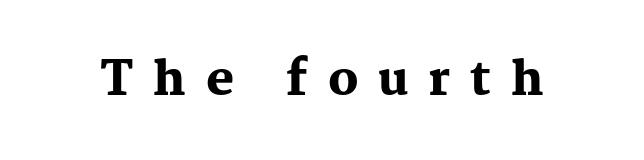
The image shows 47 px heavy serif type, upright; set unusually wide letter spacing (+0.42 em), not underlined; medium stroke contrast and a medium x-height.
